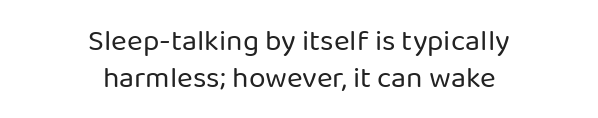
Looks like regular typesetting: each glyph gets only the width it needs. The vertical gap from one line to the next is medium. Nope, not italic — everything's standing straight. The strokes are not fattened; the text isn't bold. Short and long lines alike share a common midpoint.
